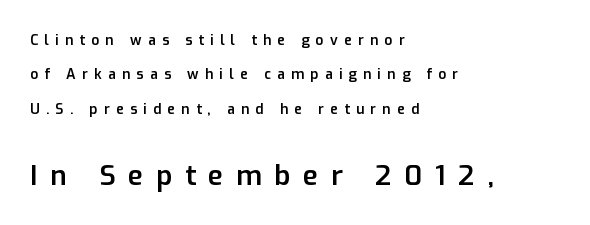
A typesetter would call this leading open, well beyond the default. Here the second block reads like a headline and the first like body copy. Just letters on the line, the space beneath them empty. This is sans-serif lettering, the kind often seen on screens and signage. The tracking reads as deliberately expanded to a designer's eye.
